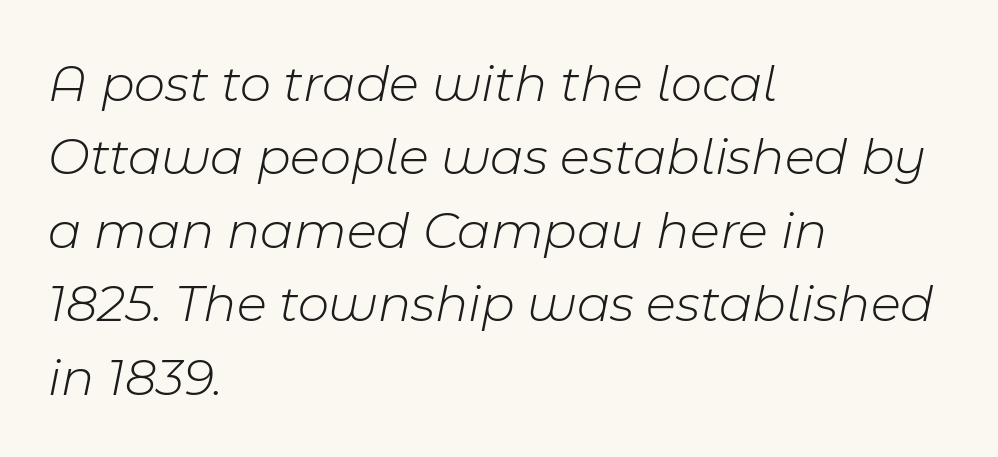
A student would call this left alignment; a typographer would say flush left, rag right. The line-height multiplier appears to be the usual default. No word sits above an underline. Tracking here is standard; glyphs follow each other at the usual distance. The axis of the letterforms is tilted away from vertical.
